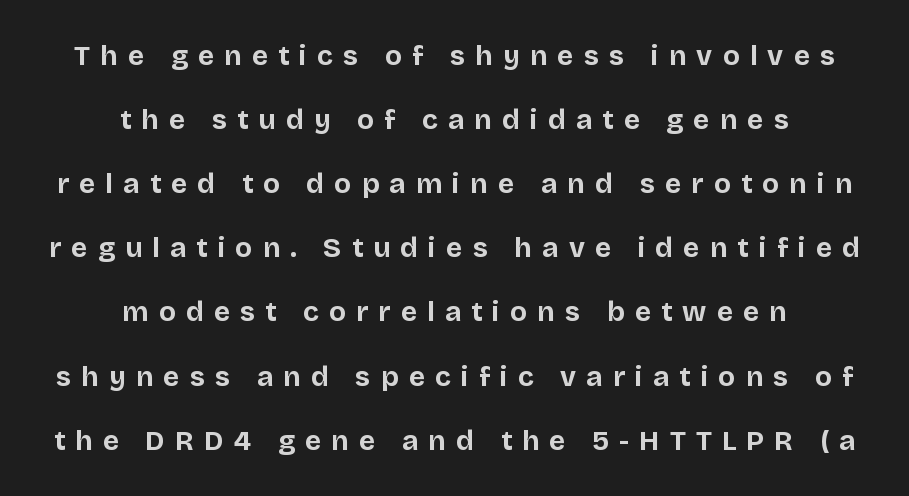
Strong, thick strokes mark this as bold type. Compared with a flush-left layout, this one balances lines on the center instead. The letters advance in unequal steps, a hallmark of proportional type. The axis of the letterforms is exactly vertical.
